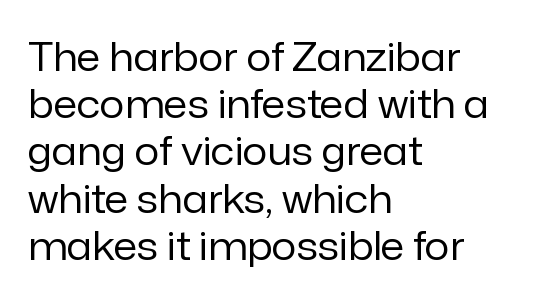
Italic? Not at all — the glyphs are vertical. A sans-serif font was chosen for this passage. Unbolded letterforms with no extra heft. Nobody touched the tracking dial on this one. The rendering uses natural spacing where letterforms have individual widths. Where is the straight margin? On the left.
